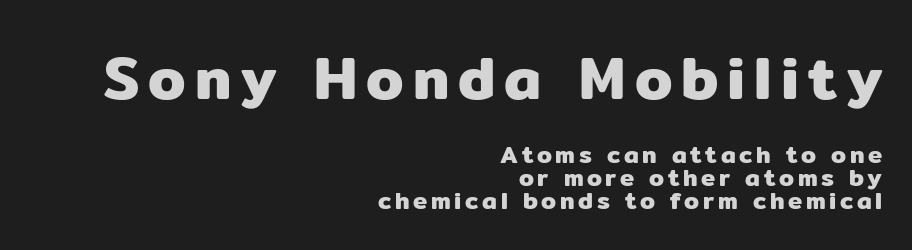
The image shows 60 px sans-serif type, upright; set right-aligned, tight line spacing (0.95x), not underlined; the first (top) block is 2.5x larger; low stroke contrast and a medium x-height.
